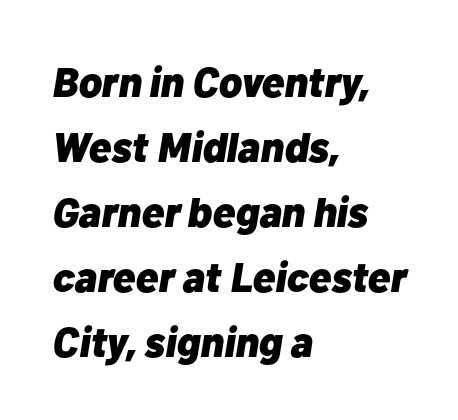
This rendering uses left alignment, leaving the right contour irregular. A dark, heavy texture on the line: the type is bold. Posture: slanted. Honestly, the row spacing looks completely unremarkable. Glance below the letters and you will spot only blank space.
